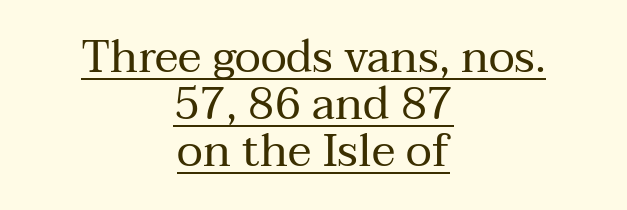
{"serif": "yes", "italic": "no", "bold": "no", "weight": "regular", "width": "normal", "stroke_contrast": "medium", "x_height": "medium", "monospaced": "no", "underline": "yes", "align": "center", "line_spacing": "tight", "line_spacing_ratio": 1.04, "letter_spacing": "normal", "letter_spacing_em": 0.0, "glyph_px": 45}
